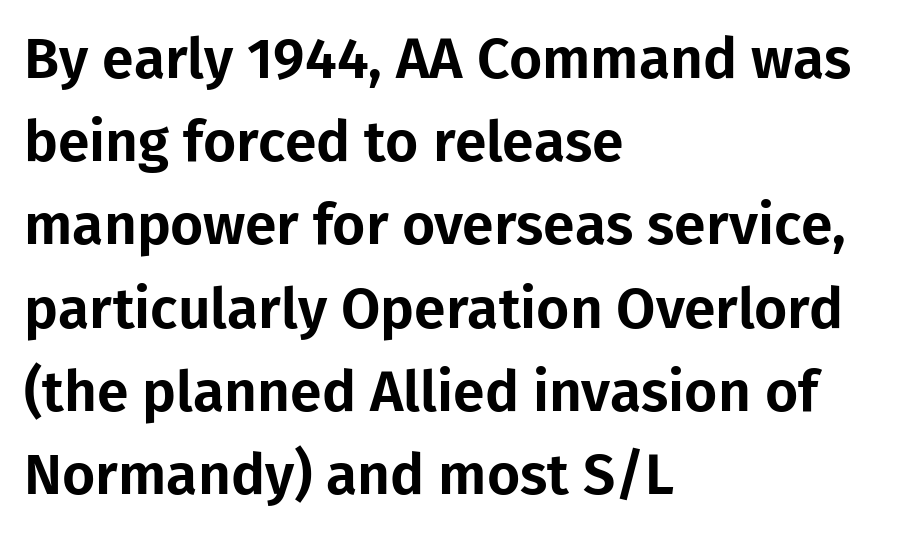
{"serif": "no", "italic": "no", "width": "normal", "stroke_contrast": "low", "x_height": "medium", "monospaced": "no", "underline": "no", "align": "left", "line_spacing": "normal", "line_spacing_ratio": 1.46, "letter_spacing": "normal", "letter_spacing_em": 0.0, "glyph_px": 57}
